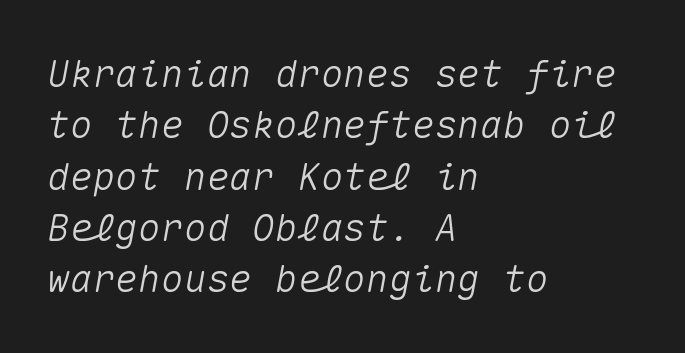
The image shows 38 px text type, italic (leaning right), monospaced; set left-aligned, normal line spacing (1.35x), normal letter spacing, not underlined; medium stroke contrast and a medium x-height.
